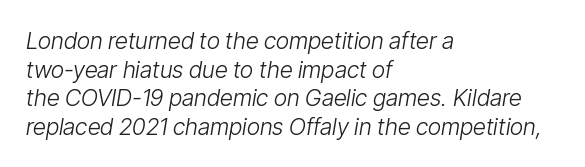
Q: Is the text bold? A: No.
Q: Is the text italic (slanted)? A: Yes, it leans right by about 9 degrees.
Q: Is the text underlined? A: No.
Q: How is the paragraph aligned? A: Left-aligned.
Q: Is the spacing between letters normal or unusually wide? A: Normal.
